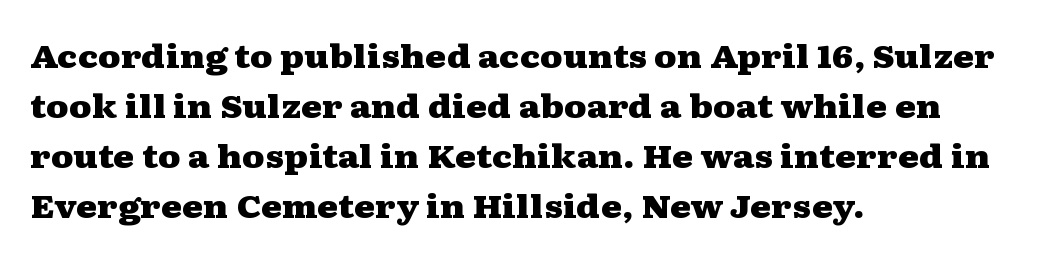
The image shows 32 px heavy, wide serif type, upright; set left-aligned, normal line spacing (1.56x), normal letter spacing, not underlined; medium stroke contrast and a medium x-height.
